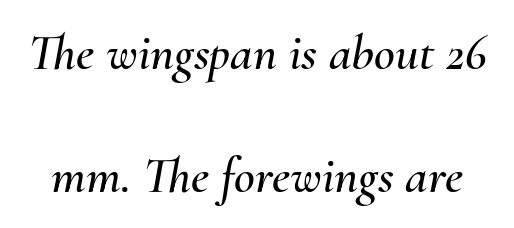
What's the leading like? Stretched, with rows far apart. Underline: absent. Tracking value appears to be zero — textbook default spacing. Character widths vary here, with narrow letters taking less room than wide ones.
